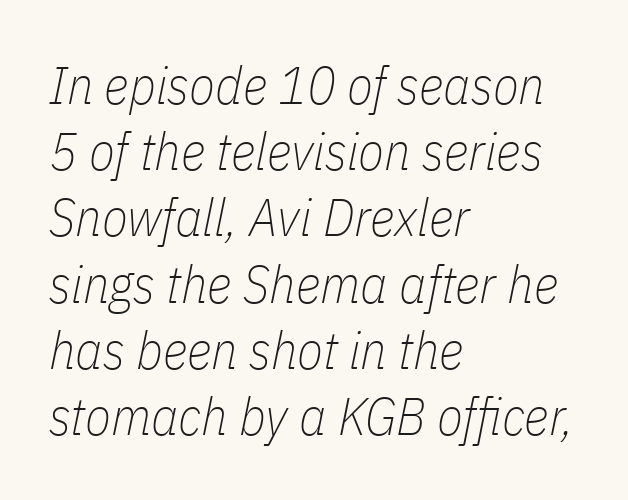
The image shows 53 px thin, condensed type, italic (leaning right); set left-aligned, normal line spacing (1.25x), normal letter spacing, not underlined; low stroke contrast and a medium x-height.
